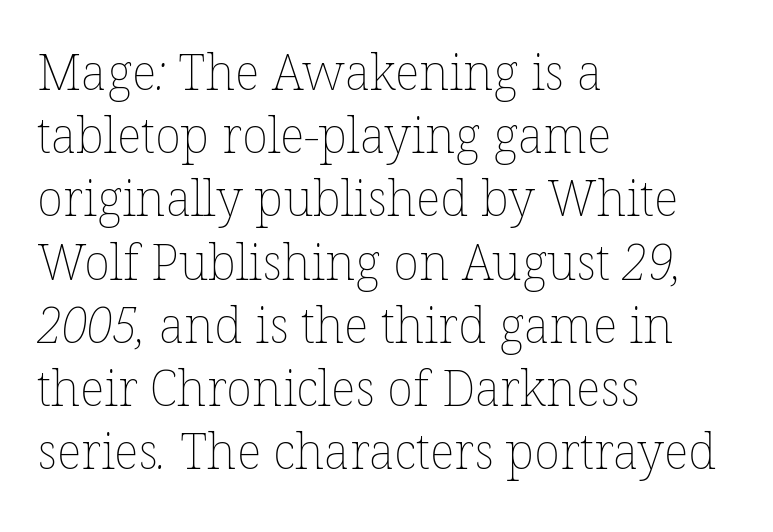
A typesetter would call this proportional, since set widths differ per character. The words here are not underlined. Letters have the restrained weight of plain body copy at most. If you measured baseline to baseline, you'd find a middling distance. One-word summary of the alignment: left. The horizontal fit of the characters is conventional and even.
